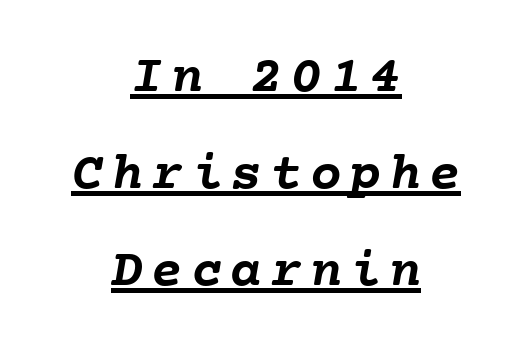
{"bold": "yes", "weight": "semibold", "width": "normal", "stroke_contrast": "low", "x_height": "medium", "monospaced": "yes", "underline": "yes", "align": "center", "line_spacing_ratio": 1.83, "glyph_px": 53}
